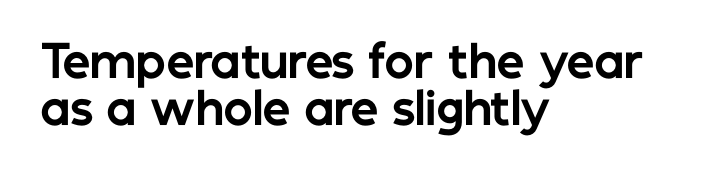
The image shows 44 px bold sans-serif type, upright; set left-aligned, tight line spacing (1.06x), normal letter spacing, not underlined; low stroke contrast and a medium x-height.
